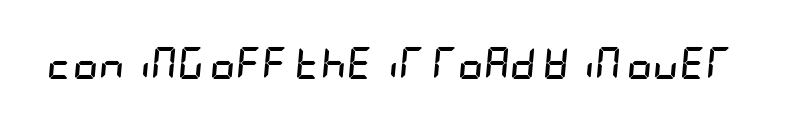
The strip under each line holds only bare page. Short note: letters normally spaced. The whole block is typeset with a tilt. I'd describe the lettering as bold — thick and assertive.
